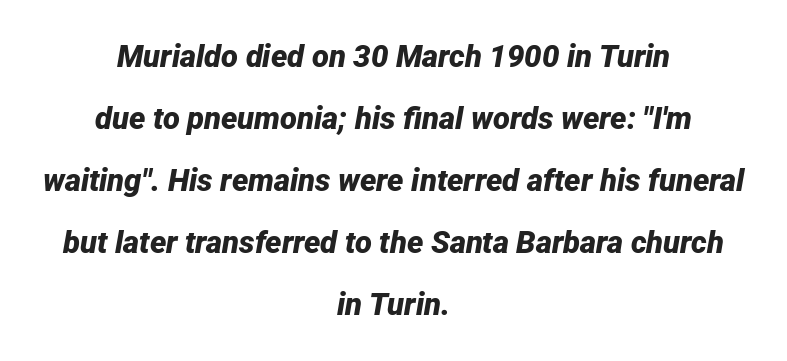
The image shows 31 px bold type, italic (leaning right); set centered, loose line spacing (2.0x), normal letter spacing, not underlined; low stroke contrast and a medium x-height.
